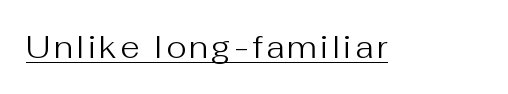
The image shows 31 px regular-weight sans-serif type, upright; set underlined; medium stroke contrast and a medium x-height.
